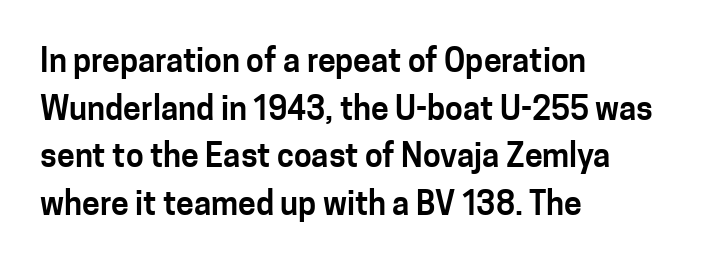
Ascenders rise straight up at ninety degrees. Horizontally, the lines are justified to the leading edge only. Interline gaps are of average width in this sample. Rule under the text: the space is simply empty. Nothing sits at the stroke ends, so this counts as sans-serif.
